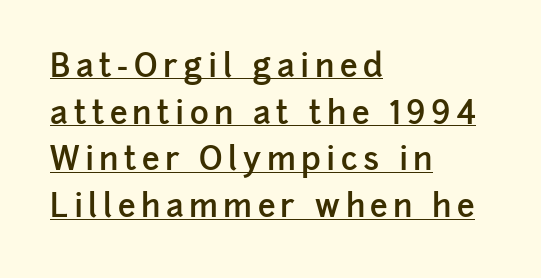
The image shows 32 px semibold sans-serif type, upright; set left-aligned, normal line spacing (1.46x), underlined; low stroke contrast and a medium x-height.
